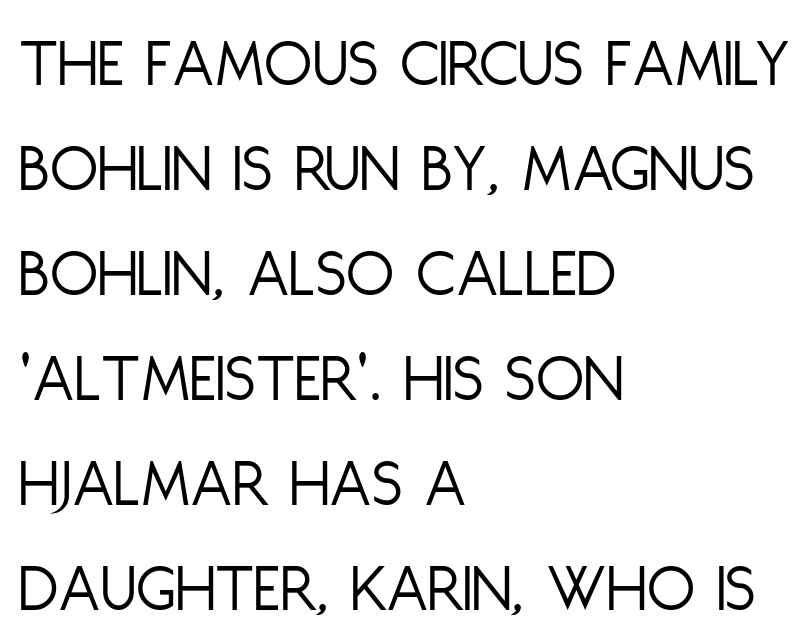
Is this a fixed-width face? No — the glyphs have proportional, varying widths. A student would call this left alignment; a typographer would say flush left, rag right. Every stem runs plumb, perpendicular to the baseline. This reads as an unemphasized weight, regular at the heaviest. How would I describe the line gaps? Plain and ordinary. Descenders hang freely into open space.
